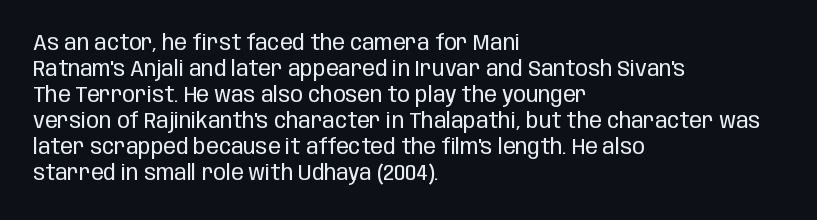
The image shows 21 px text type, upright; set left-aligned, line spacing 1.24x, normal letter spacing, not underlined.
